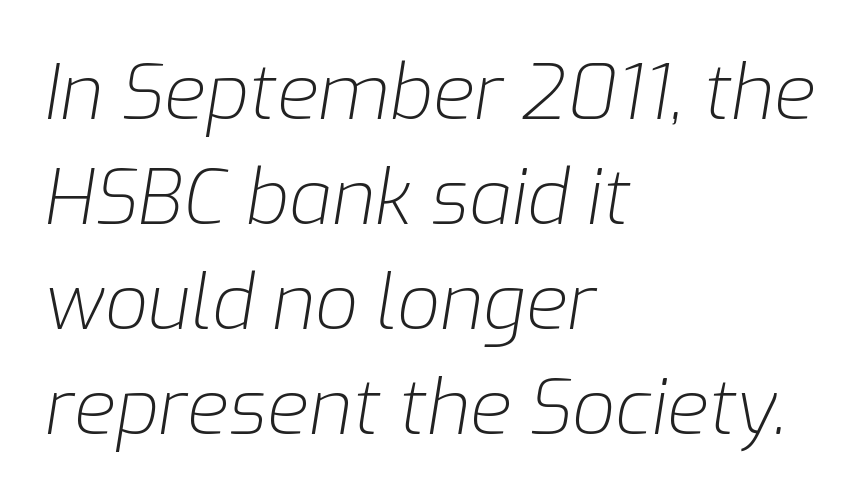
Q: Is the text bold? A: No.
Q: Is the text italic (slanted)? A: Yes, it leans right by about 9 degrees.
Q: Is the text underlined? A: No.
Q: How is the paragraph aligned? A: Left-aligned.
Q: Is the spacing between letters normal or unusually wide? A: Normal.
Q: Is the spacing between lines tight, normal or loose? A: Normal.
Q: Width (condensed, normal, or wide)? A: Normal.
Q: Stroke contrast? A: Low.
Q: x-height? A: Medium.
Q: Monospaced? A: No.
